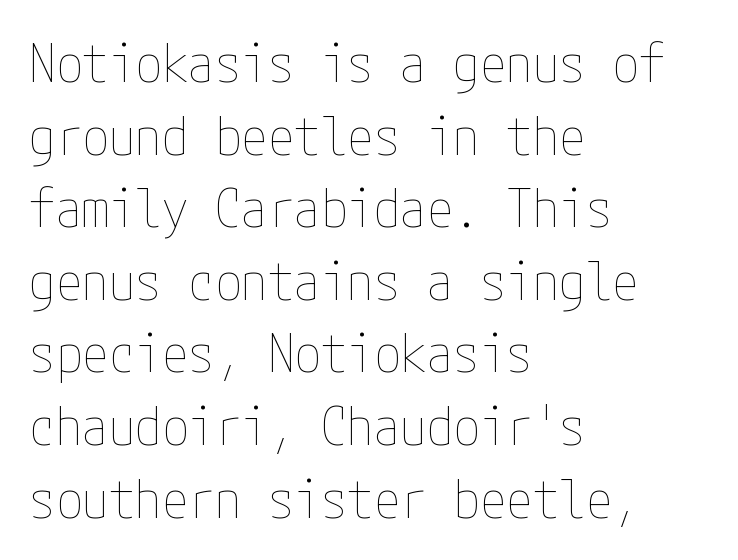
{"italic": "no", "bold": "no", "weight": "thin", "width": "condensed", "stroke_contrast": "low", "x_height": "medium", "underline": "no", "align": "left", "line_spacing": "normal", "line_spacing_ratio": 1.37, "letter_spacing": "normal", "letter_spacing_em": 0.0, "glyph_px": 53}
